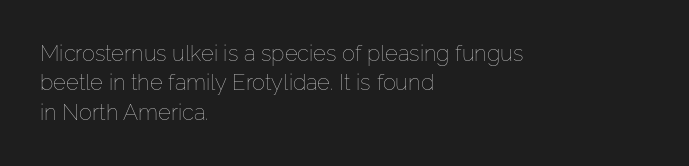
{"italic": "no", "bold": "no", "underline": "no", "align": "left", "line_spacing": "normal", "line_spacing_ratio": 1.34, "letter_spacing": "normal", "letter_spacing_em": 0.0, "glyph_px": 22}
